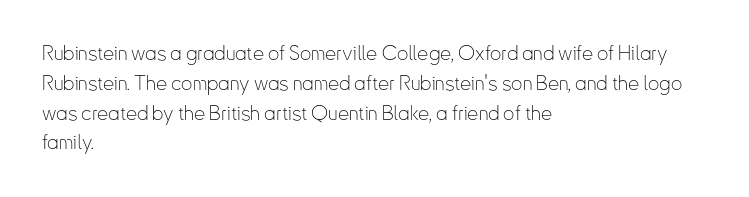
{"italic": "no", "bold": "no", "underline": "no", "align": "left", "line_spacing": "normal", "line_spacing_ratio": 1.49, "letter_spacing": "normal", "letter_spacing_em": 0.0, "glyph_px": 20}
